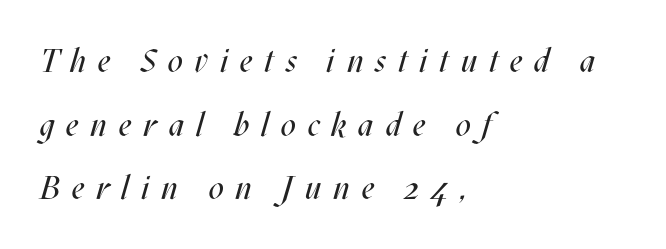
{"italic": "yes", "lean": "right", "slant_degrees": 17, "bold": "no", "weight": "regular", "width": "condensed", "stroke_contrast": "medium", "x_height": "large", "monospaced": "no", "underline": "no", "align": "left", "line_spacing": "loose", "line_spacing_ratio": 1.93, "letter_spacing": "wide", "letter_spacing_em": 0.36, "glyph_px": 33}
